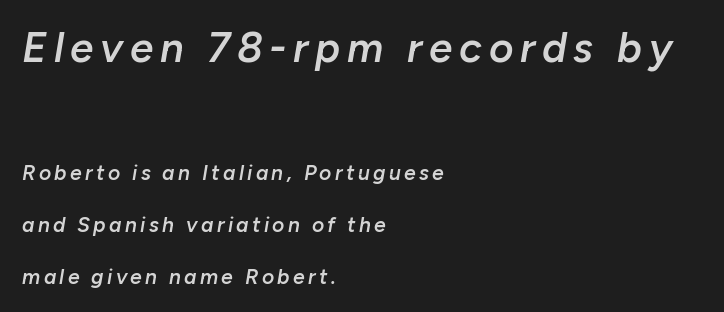
The image shows 42 px semibold type, italic (leaning right); set left-aligned, loose line spacing (2.48x), not underlined; the first (top) block is 2.0x larger; low stroke contrast and a medium x-height.
